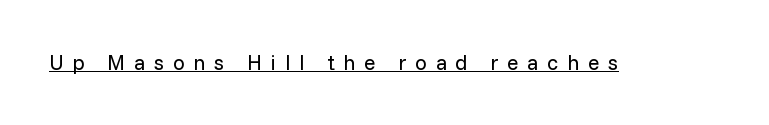
Q: Is the text bold? A: No.
Q: Is the text italic (slanted)? A: No, it is upright.
Q: Is the text underlined? A: Yes.
Q: Is the spacing between letters normal or unusually wide? A: Unusually wide.
